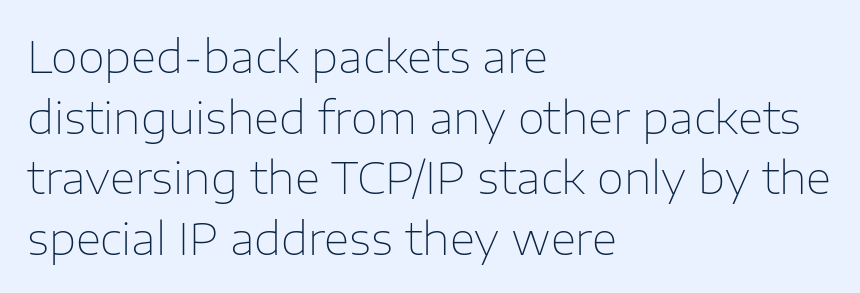
{"serif": "no", "italic": "no", "bold": "no", "weight": "thin", "width": "normal", "stroke_contrast": "low", "x_height": "medium", "monospaced": "no", "underline": "no", "align": "left", "line_spacing": "normal", "line_spacing_ratio": 1.38, "letter_spacing": "normal", "letter_spacing_em": 0.0, "glyph_px": 44}
